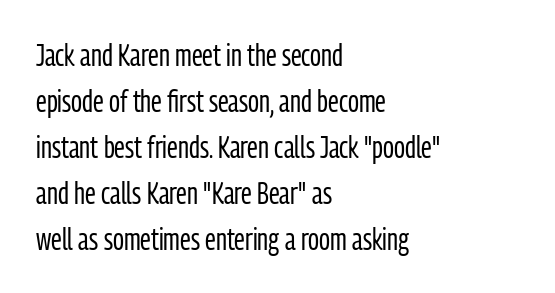
{"serif": "no", "italic": "no", "bold": "no", "weight": "regular", "width": "condensed", "stroke_contrast": "low", "x_height": "medium", "monospaced": "no", "underline": "no", "align": "left", "line_spacing": "normal", "line_spacing_ratio": 1.53, "letter_spacing": "normal", "letter_spacing_em": 0.0, "glyph_px": 30}
